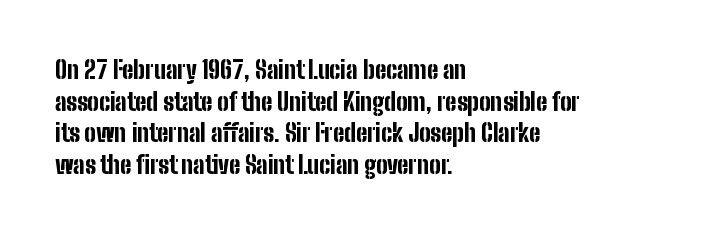
{"italic": "no", "bold": "yes", "underline": "no", "align": "left", "line_spacing": "normal", "line_spacing_ratio": 1.32, "letter_spacing": "normal", "letter_spacing_em": 0.0, "glyph_px": 24}
